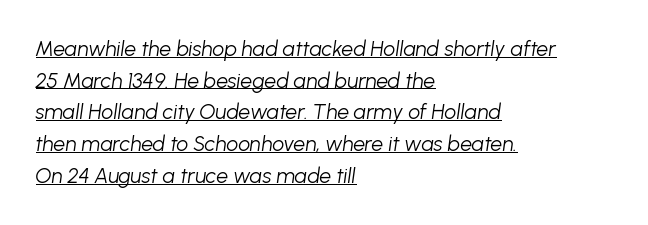
The image shows 21 px text type, italic (leaning right); set left-aligned, normal line spacing (1.51x), normal letter spacing, underlined.
